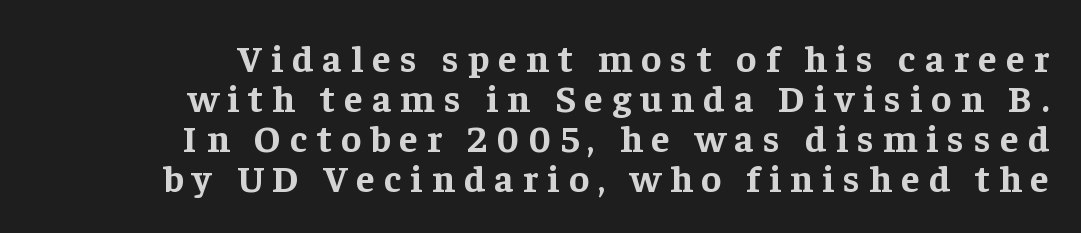
{"serif": "yes", "italic": "no", "bold": "yes", "weight": "bold", "width": "normal", "stroke_contrast": "low", "x_height": "medium", "monospaced": "no", "underline": "no", "align": "right", "line_spacing": "tight", "line_spacing_ratio": 1.05, "letter_spacing": "wide", "letter_spacing_em": 0.24, "glyph_px": 38}
